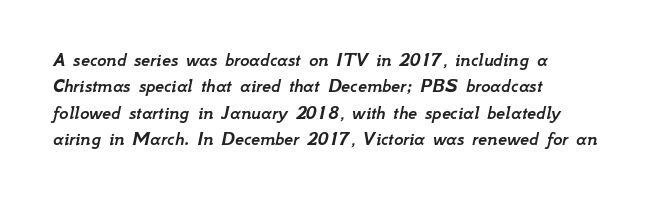
The image shows 20 px text type, italic (leaning right); set left-aligned, normal line spacing (1.32x), normal letter spacing, not underlined.
